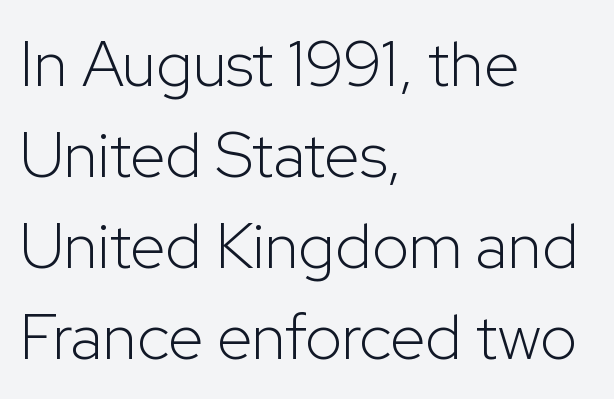
The rendering shows plain stroke endings on the letterforms — a sans-serif design. The foot of each line stays bare and open. Compared with a typical body face, this is equally light or lighter still. Unlike italic type, these characters show no tilt at all. Vertically, the passage feels balanced, rows spaced as you'd expect.
